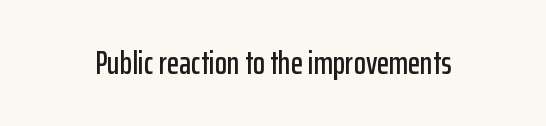
Q: Is the text italic (slanted)? A: No, it is upright.
Q: Is the typeface a serif or a sans-serif typeface? A: Sans-serif.
Q: Is the text underlined? A: No.
Q: Is the spacing between letters normal or unusually wide? A: Normal.
Q: Width (condensed, normal, or wide)? A: Condensed.
Q: Stroke contrast? A: Low.
Q: x-height? A: Medium.
Q: Monospaced? A: No.
